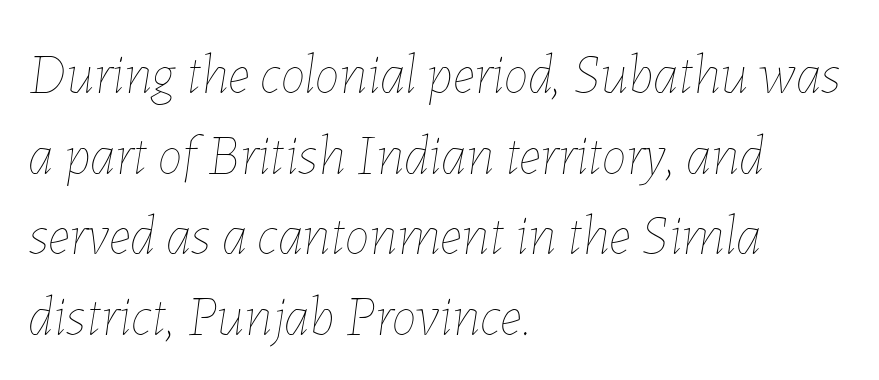
{"italic": "yes", "lean": "right", "slant_degrees": 7, "bold": "no", "weight": "thin", "width": "normal", "stroke_contrast": "low", "x_height": "medium", "monospaced": "no", "underline": "no", "align": "left", "line_spacing": "normal", "line_spacing_ratio": 1.44, "letter_spacing": "normal", "letter_spacing_em": 0.0, "glyph_px": 56}
